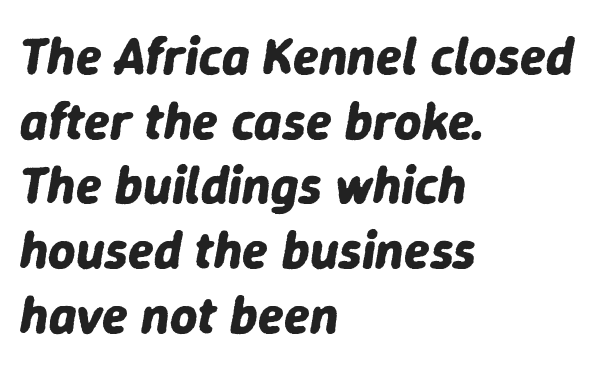
The image shows 53 px bold type, italic (leaning right); set left-aligned, line spacing 1.22x, normal letter spacing, not underlined; low stroke contrast and a medium x-height.
